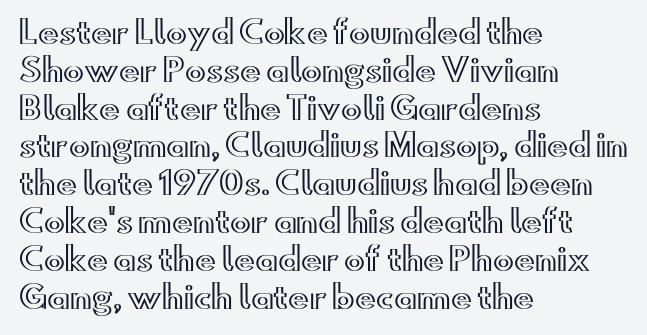
Q: Is the text italic (slanted)? A: No, it is upright.
Q: Is the text underlined? A: No.
Q: How is the paragraph aligned? A: Left-aligned.
Q: Is the spacing between letters normal or unusually wide? A: Normal.
Q: Width (condensed, normal, or wide)? A: Wide.
Q: x-height? A: Small.
Q: Monospaced? A: No.
